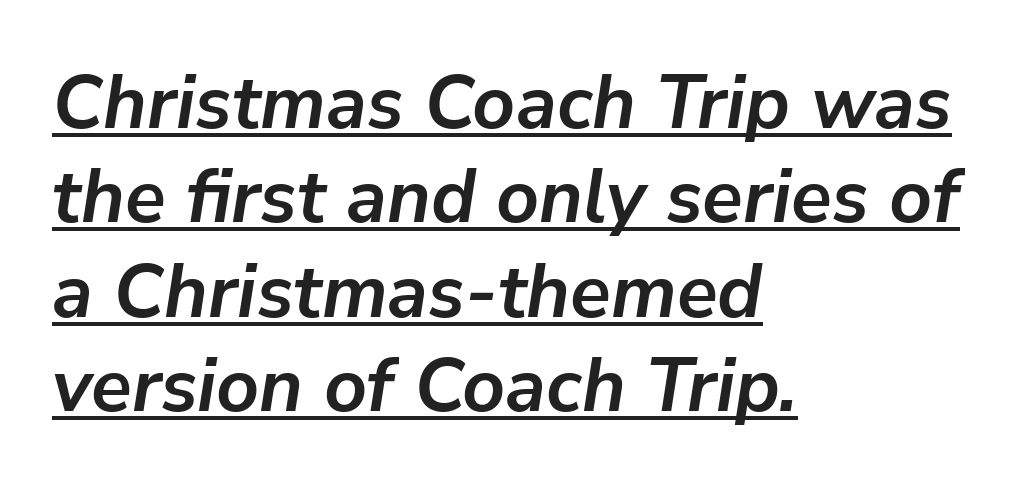
The image shows 75 px semibold type, italic (leaning right); set left-aligned, normal line spacing (1.26x), normal letter spacing, underlined; low stroke contrast and a medium x-height.
